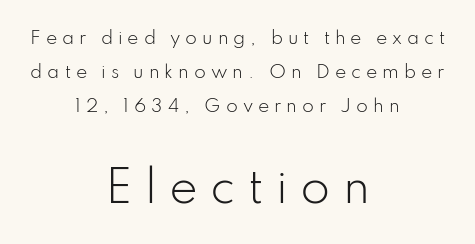
The paragraph shown floats in the horizontal middle. Nope, no serifs anywhere on these letters. A roman cut, with each character standing at attention. The tracking jumps out immediately: characters are airy and widely separated.
